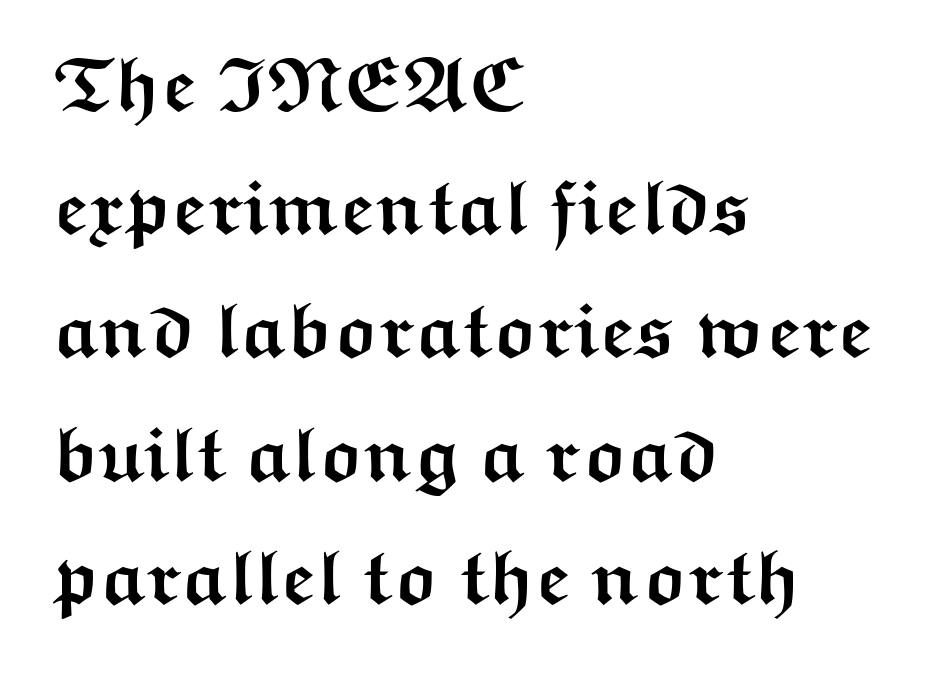
Character widths vary here, with narrow letters taking less room than wide ones. Emphasis by weight is at full strength: bold. Observe the absence of serifs on each vertical stroke in this sample. The lettering holds an erect, upright posture throughout. The letters sit at their default tracking, neither squeezed nor spread. A student would call this left alignment; a typographer would say flush left, rag right.
